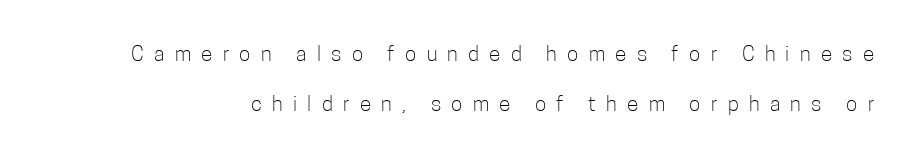
The image shows 21 px text type, upright; set loose line spacing (2.37x), unusually wide letter spacing (+0.49 em), not underlined.
